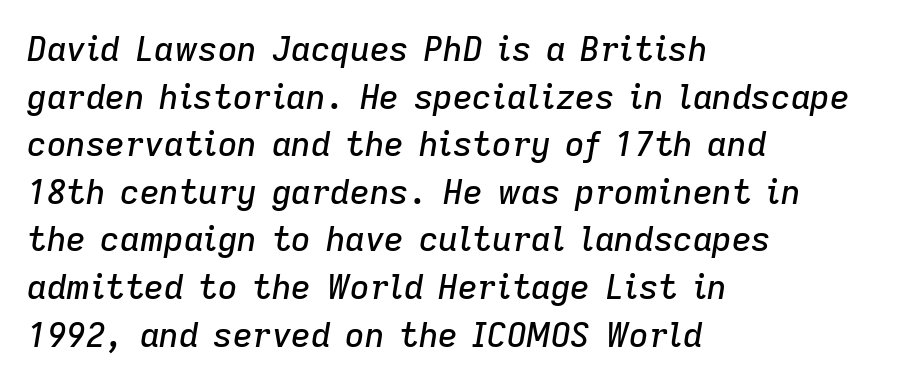
The space beneath each line is pristine and unruled. You can tell it's italic because the verticals aren't actually vertical. The face used here is rendered with its standard letterfit. The setting favours the left margin, as ordinary paragraphs usually do. Proportional: the letters do not fall into vertical columns. Horizontal bands of white between lines are of average thickness.
